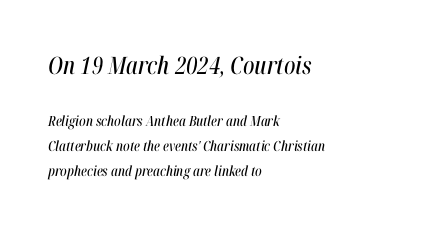
{"italic": "yes", "lean": "right", "slant_degrees": 12, "underline": "no", "align": "left", "line_spacing_ratio": 1.81, "letter_spacing": "normal", "letter_spacing_em": 0.0, "larger_block": "first", "size_ratio": 1.71, "glyph_px": 24}
